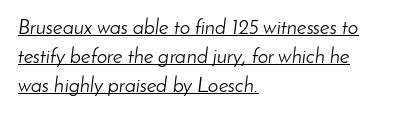
Q: Is the text bold? A: No.
Q: Is the text italic (slanted)? A: Yes, it leans right by about 8 degrees.
Q: Is the text underlined? A: Yes.
Q: How is the paragraph aligned? A: Left-aligned.
Q: Is the spacing between letters normal or unusually wide? A: Normal.
Q: Is the spacing between lines tight, normal or loose? A: Normal.
